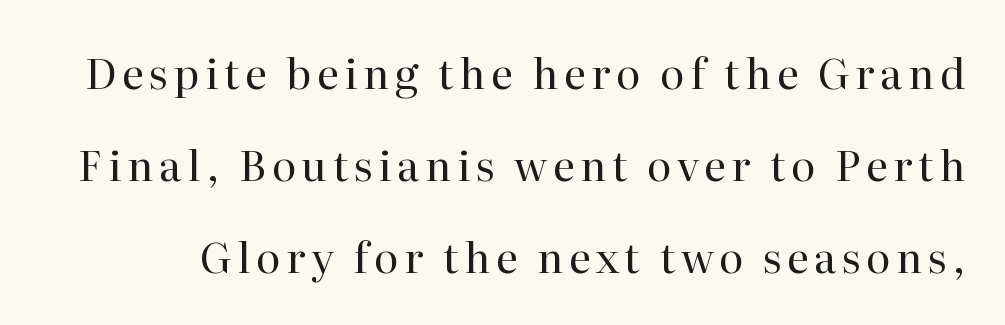
Q: Is the text bold? A: No.
Q: Is the text italic (slanted)? A: No, it is upright.
Q: Is the typeface a serif or a sans-serif typeface? A: Serif.
Q: Is the text underlined? A: No.
Q: Is the spacing between lines tight, normal or loose? A: Loose.
Q: Width (condensed, normal, or wide)? A: Normal.
Q: Stroke contrast? A: High.
Q: x-height? A: Medium.
Q: Monospaced? A: No.
